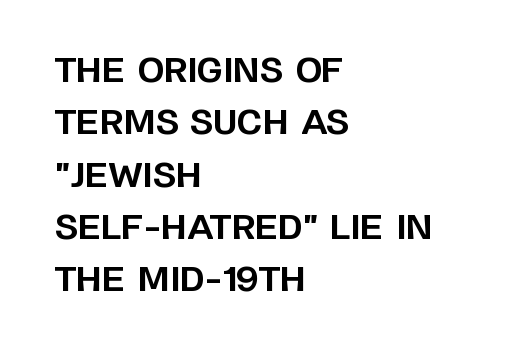
Does the copy run flush right? No — it runs flush left. If you drew a line through each stem, it would be perfectly vertical. The face used here is proportionally spaced, like ordinary book or web type. Notice how thick the strokes are: this is what a full bold looks like. Notice how descenders clear the ascenders below comfortably — that's standard leading. Words appear dense and cohesive because spacing is normal.
